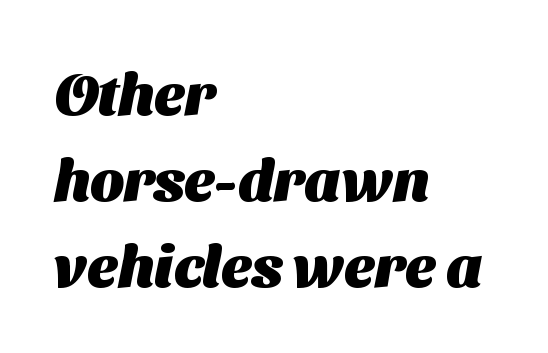
The image shows 59 px heavy sans-serif type; set left-aligned, normal line spacing (1.46x), normal letter spacing, not underlined; medium stroke contrast and a medium x-height.
